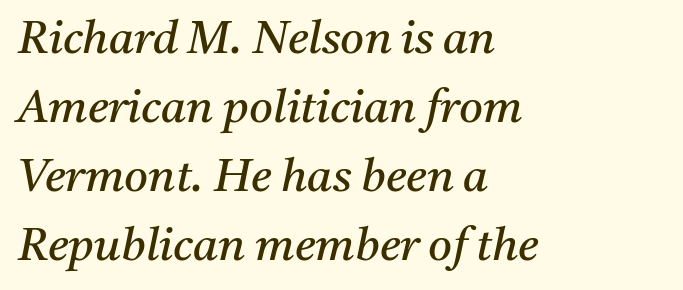
The image shows 46 px regular-weight serif type, italic (leaning right); set left-aligned, normal line spacing (1.5x), normal letter spacing, not underlined; medium stroke contrast and a medium x-height.
